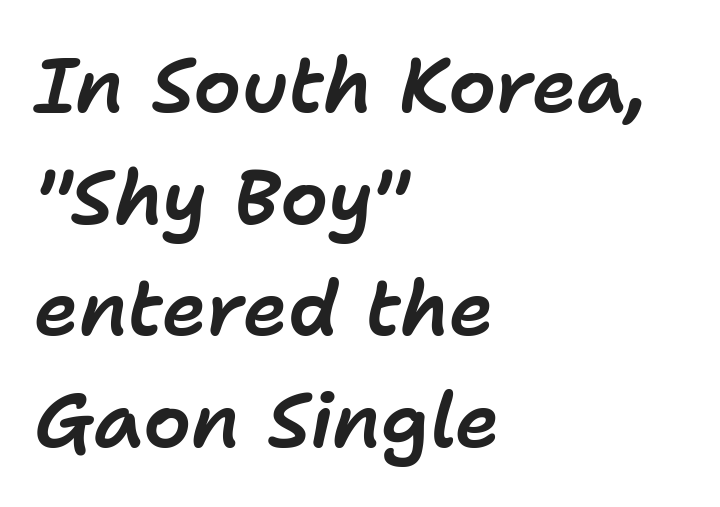
{"italic": "yes", "lean": "right", "slant_degrees": 11, "width": "normal", "stroke_contrast": "low", "x_height": "medium", "monospaced": "no", "underline": "no", "align": "left", "line_spacing": "normal", "line_spacing_ratio": 1.47, "letter_spacing": "normal", "letter_spacing_em": 0.0, "glyph_px": 76}
